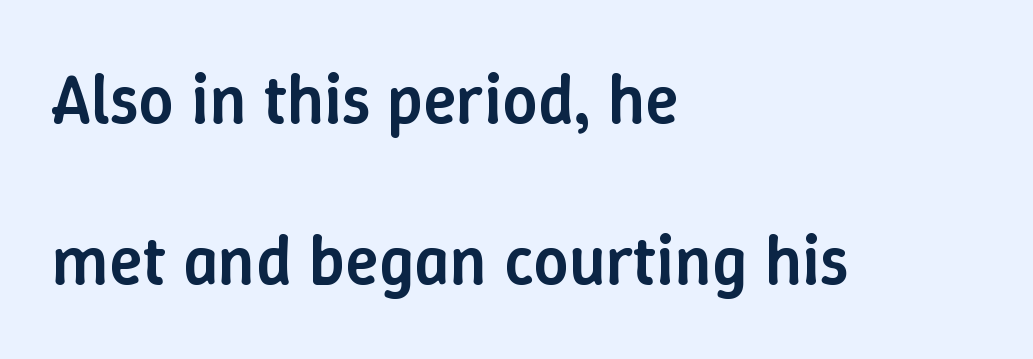
The image shows 69 px semibold type, upright; set left-aligned, loose line spacing (2.34x), normal letter spacing, not underlined; low stroke contrast and a medium x-height.
